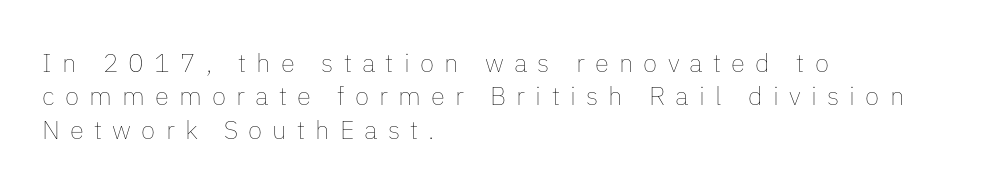
The image shows 26 px text type, upright; set left-aligned, normal line spacing (1.28x), unusually wide letter spacing (+0.39 em), not underlined.
